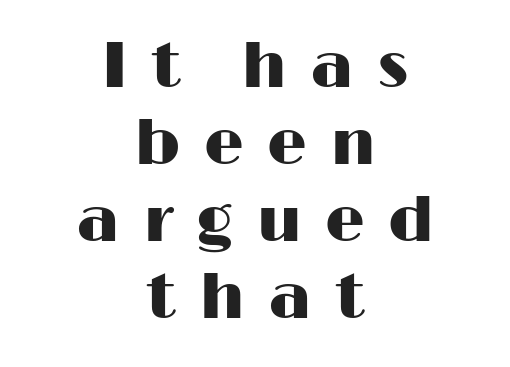
{"serif": "no", "italic": "no", "width": "wide", "stroke_contrast": "high", "x_height": "medium", "monospaced": "no", "underline": "no", "align": "center", "line_spacing_ratio": 1.22, "letter_spacing": "wide", "letter_spacing_em": 0.37, "glyph_px": 63}
